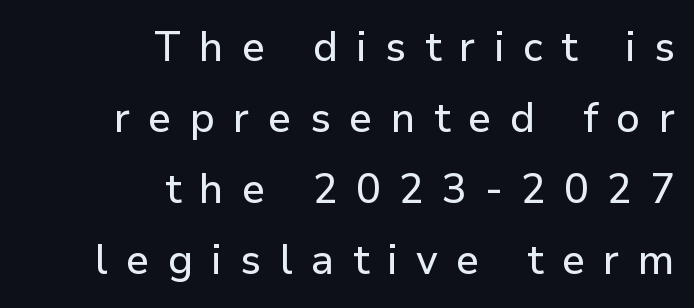
{"serif": "no", "italic": "no", "width": "normal", "stroke_contrast": "low", "x_height": "medium", "monospaced": "no", "underline": "no", "align": "right", "line_spacing_ratio": 1.73, "letter_spacing": "wide", "letter_spacing_em": 0.45, "glyph_px": 41}
